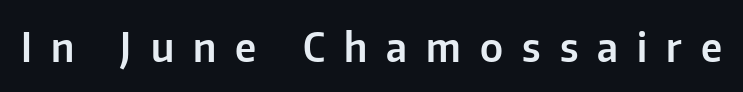
The image shows 39 px sans-serif type, upright; set unusually wide letter spacing (+0.49 em), not underlined; low stroke contrast and a medium x-height.
